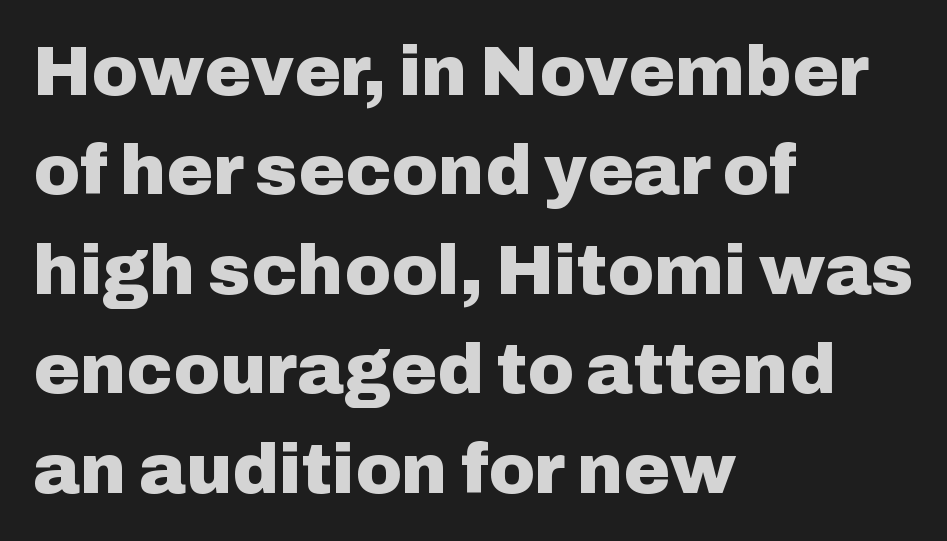
{"serif": "no", "italic": "no", "bold": "yes", "weight": "heavy", "width": "normal", "stroke_contrast": "low", "x_height": "medium", "monospaced": "no", "underline": "no", "align": "left", "line_spacing": "normal", "line_spacing_ratio": 1.42, "letter_spacing": "normal", "letter_spacing_em": 0.0, "glyph_px": 70}
